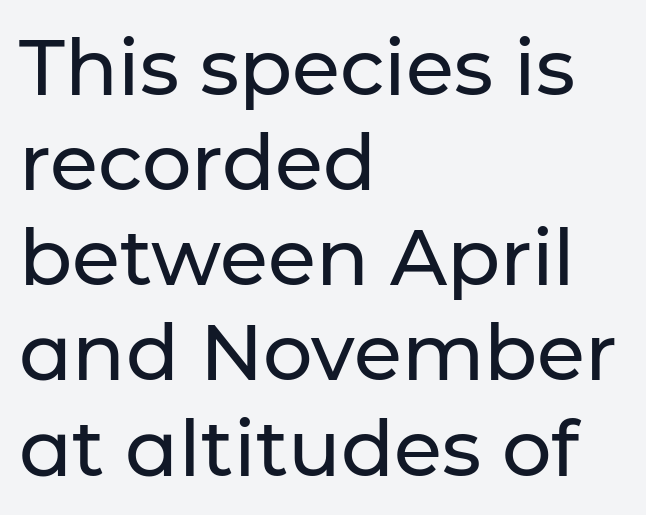
A student would call this left alignment; a typographer would say flush left, rag right. Short note: letters normally spaced. The passage shown is typed in a proportional face where columns would drift. In terms of posture, this sample is upright. Plain, unruled lines of type.
